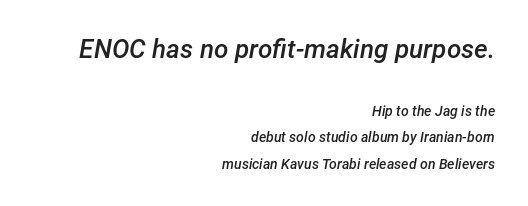
{"italic": "yes", "lean": "right", "slant_degrees": 12, "bold": "semi", "underline": "no", "align": "right", "line_spacing_ratio": 1.89, "letter_spacing": "normal", "letter_spacing_em": 0.0, "larger_block": "first", "size_ratio": 1.86, "glyph_px": 26}
